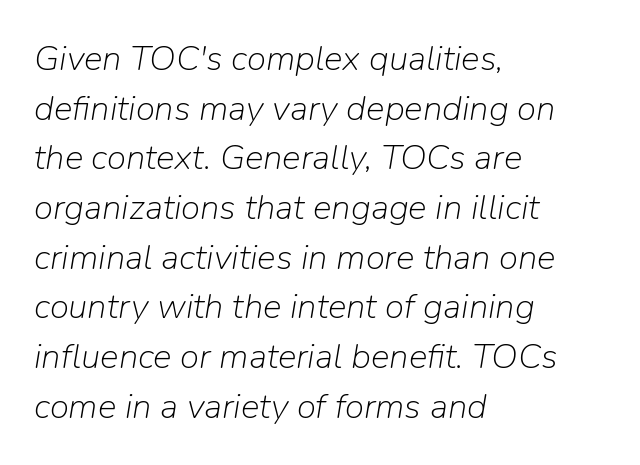
No word sits above an underline. On a weight scale, this lands at 450 or below. The setting favours the left margin, as ordinary paragraphs usually do. The rendering applies a slant to the glyphs. You could call the tracking neutral — neither tight nor loose. In terms of leading, this rendering sits right in the middle.
